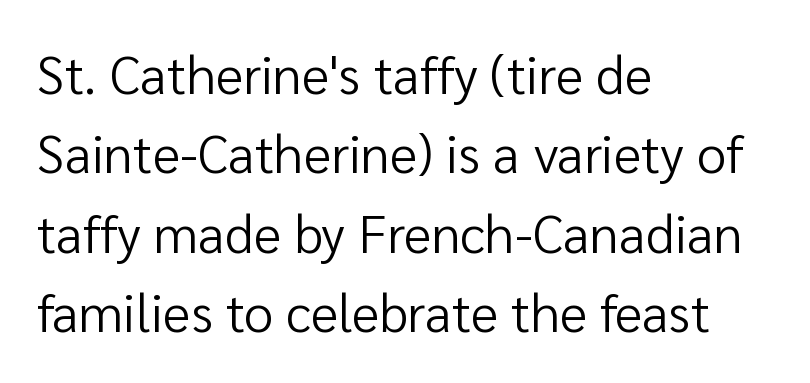
Does extra space separate the letters? No, they use regular spacing. Casual observation: everything's shoved over to the left. The rendering uses a moderate line-height, typical for paragraphs. Letterform terminals end flat and unadorned throughout the passage.
